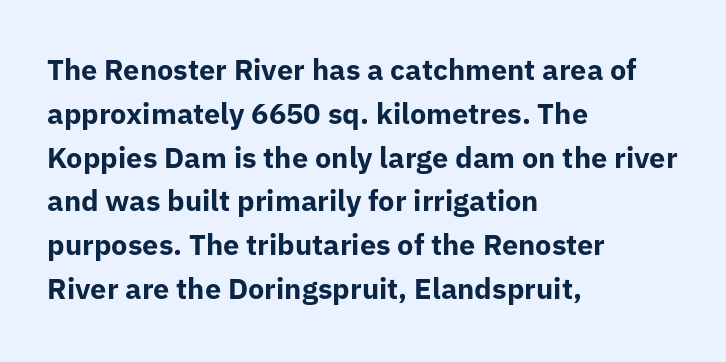
The image shows 29 px bold sans-serif type, upright; set left-aligned, normal line spacing (1.51x), normal letter spacing, not underlined; low stroke contrast and a medium x-height.
